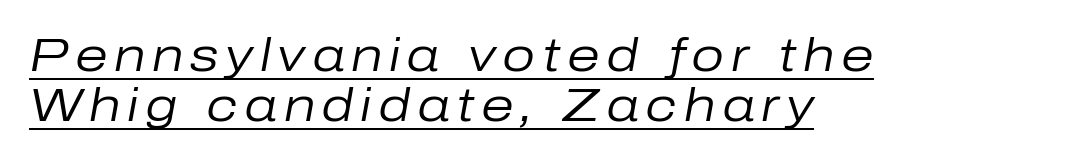
{"italic": "yes", "lean": "right", "slant_degrees": 10, "bold": "no", "weight": "regular", "width": "normal", "stroke_contrast": "low", "x_height": "medium", "monospaced": "no", "underline": "yes", "align": "left", "line_spacing": "tight", "line_spacing_ratio": 1.06, "glyph_px": 47}
